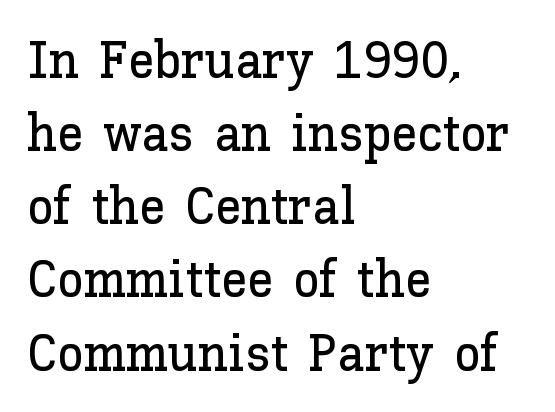
{"italic": "no", "width": "normal", "stroke_contrast": "low", "x_height": "medium", "monospaced": "no", "underline": "no", "align": "left", "line_spacing": "normal", "line_spacing_ratio": 1.38, "letter_spacing": "normal", "letter_spacing_em": 0.0, "glyph_px": 53}
